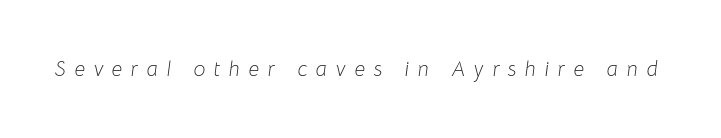
The glyphs are unaccompanied by any horizontal stroke below them. Vertical stems look standard width or narrower in stroke. Observe the wide spacing: letters keep a clear distance from each other. Would a proofreader flag this as italicized? Yes.
